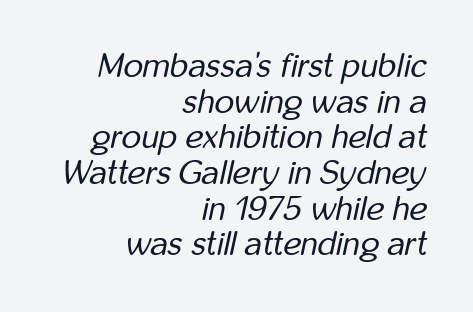
The image shows 34 px regular-weight, condensed type, italic (leaning right); set right-aligned, tight line spacing (1.05x), normal letter spacing, not underlined; low stroke contrast and a medium x-height.
